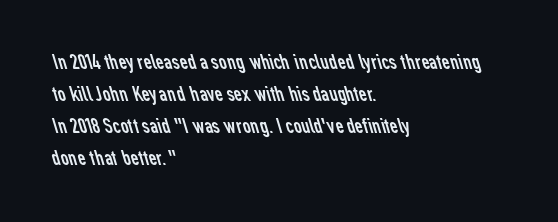
{"bold": "no", "underline": "no", "align": "left", "line_spacing": "normal", "line_spacing_ratio": 1.46, "letter_spacing": "normal", "letter_spacing_em": 0.0, "glyph_px": 22}
